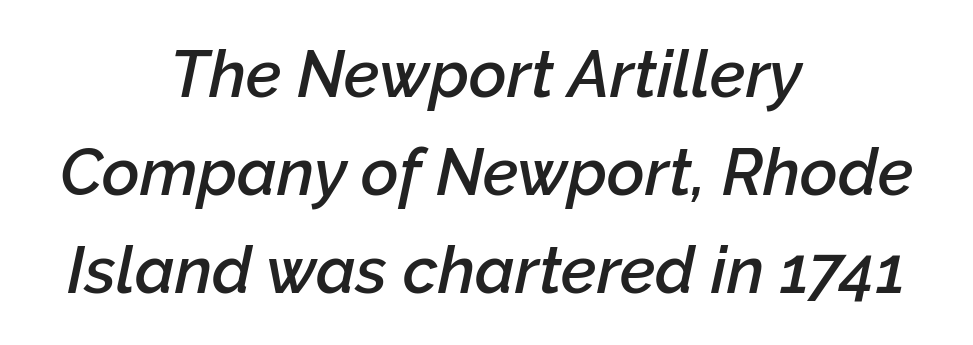
The image shows 65 px semibold type, italic (leaning right); set centered, normal line spacing (1.51x), normal letter spacing, not underlined; low stroke contrast and a medium x-height.
